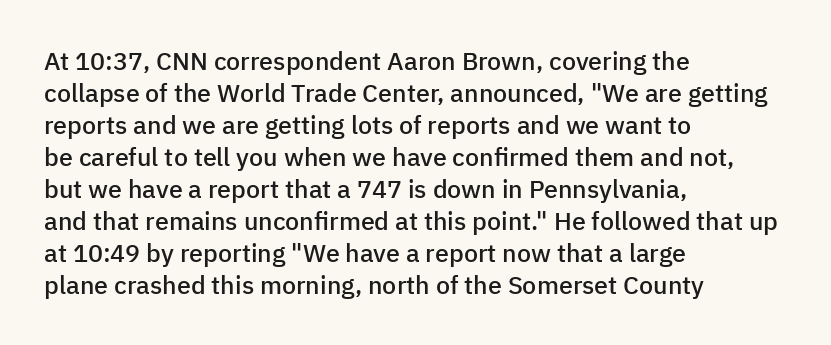
{"italic": "no", "bold": "semi", "underline": "no", "align": "left", "line_spacing": "normal", "line_spacing_ratio": 1.28, "letter_spacing": "normal", "letter_spacing_em": 0.0, "glyph_px": 25}
